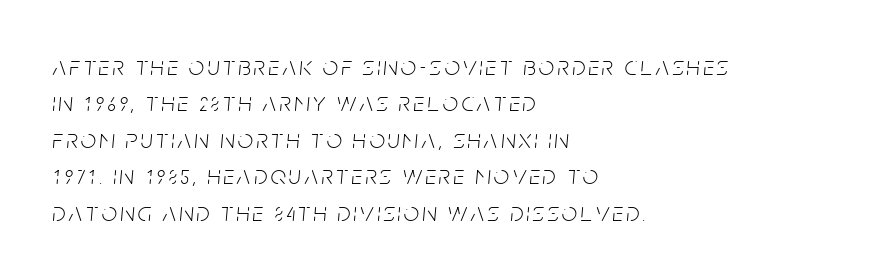
The image shows 27 px text type, italic (leaning right); set left-aligned, normal line spacing (1.35x), not underlined.
